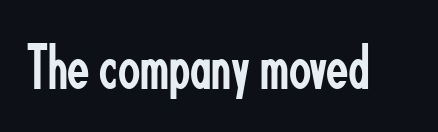
The image shows 65 px regular-weight, condensed sans-serif type, upright; set normal letter spacing, not underlined; low stroke contrast and a small x-height.
